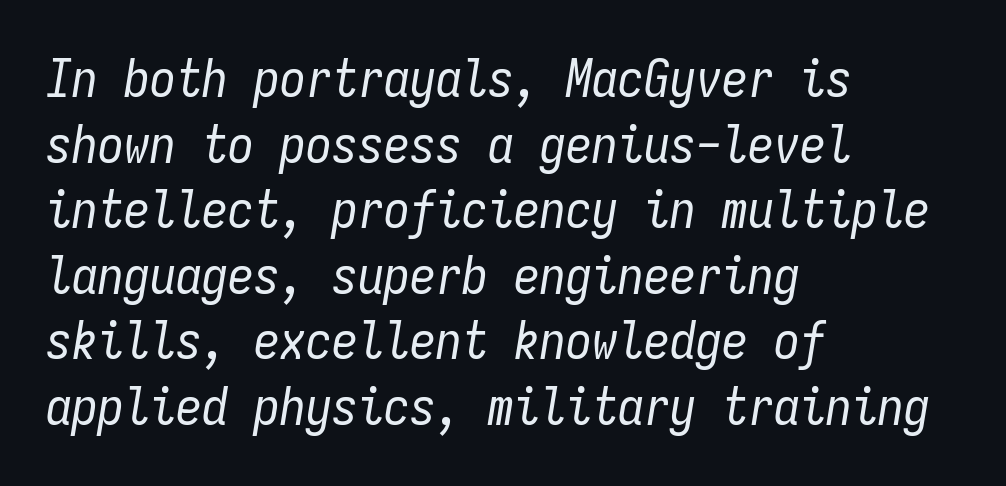
Q: Is the text bold? A: No.
Q: Is the text italic (slanted)? A: Yes, it leans right by about 9 degrees.
Q: Is the text underlined? A: No.
Q: How is the paragraph aligned? A: Left-aligned.
Q: Is the spacing between letters normal or unusually wide? A: Normal.
Q: Is the spacing between lines tight, normal or loose? A: Normal.
Q: Width (condensed, normal, or wide)? A: Condensed.
Q: Stroke contrast? A: Low.
Q: x-height? A: Medium.
Q: Monospaced? A: Yes.
